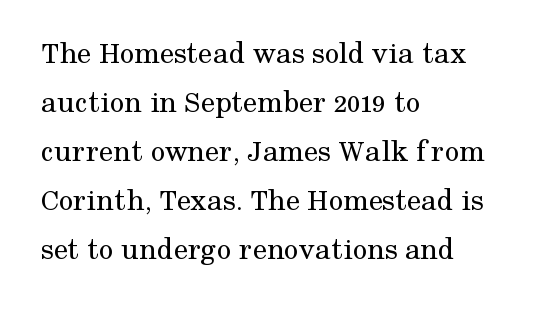
The image shows 32 px regular-weight serif type, upright; set left-aligned, normal line spacing (1.53x), normal letter spacing, not underlined; medium stroke contrast and a medium x-height.
